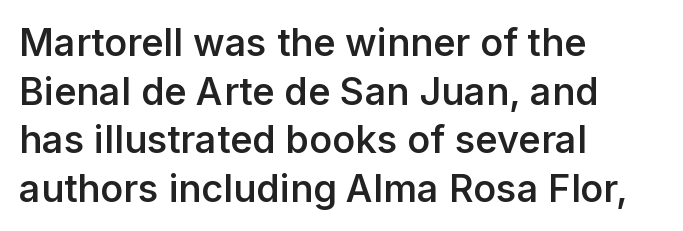
The image shows 38 px semibold sans-serif type, upright; set left-aligned, normal line spacing (1.28x), normal letter spacing, not underlined; low stroke contrast and a medium x-height.
